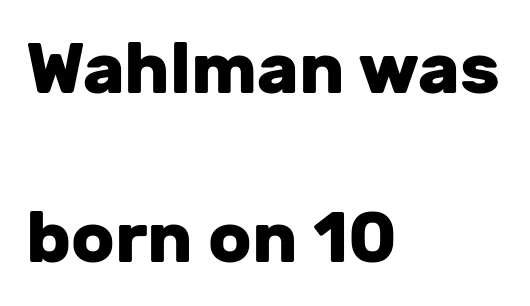
Layout note: lines flush left. What kind of face is this? One without serifs — a sans. Heavy-handed strokes throughout: this text is bold. The letters stand upright; this is a roman face.
